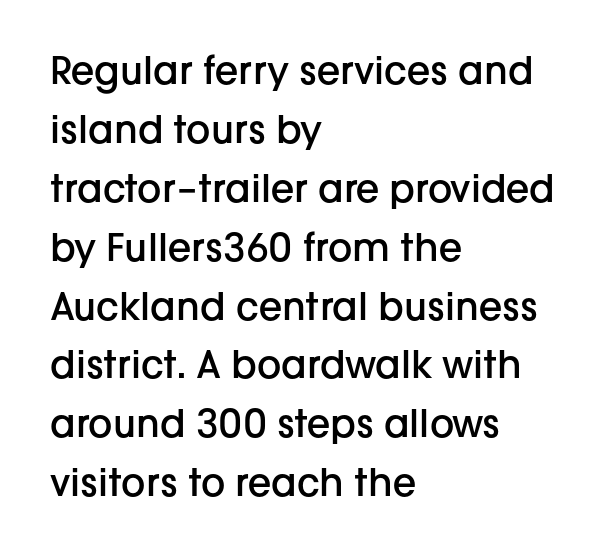
{"serif": "no", "italic": "no", "bold": "semi", "weight": "semibold", "width": "normal", "stroke_contrast": "low", "x_height": "medium", "monospaced": "no", "underline": "no", "align": "left", "line_spacing": "normal", "line_spacing_ratio": 1.55, "letter_spacing": "normal", "letter_spacing_em": 0.0, "glyph_px": 38}
